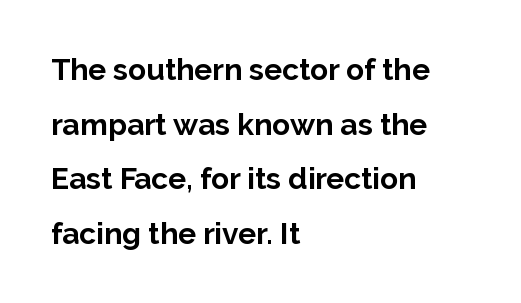
{"serif": "no", "italic": "no", "bold": "yes", "weight": "bold", "width": "normal", "stroke_contrast": "low", "x_height": "medium", "monospaced": "no", "underline": "no", "align": "left", "line_spacing_ratio": 1.82, "letter_spacing": "normal", "letter_spacing_em": 0.0, "glyph_px": 30}
